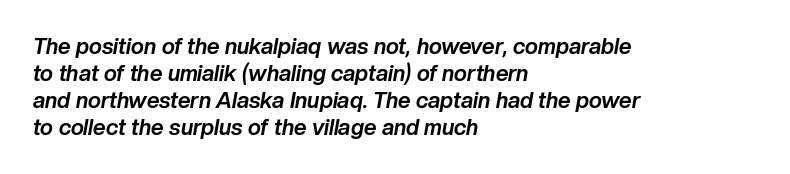
Each row of text sits above clean, open space. Is the letter spacing exaggerated? No — it looks like the ordinary default. Quick note: italic. Reading down the block, your eye returns to a fixed left position each line. Students, this is bold: see how much ink each stroke carries.
